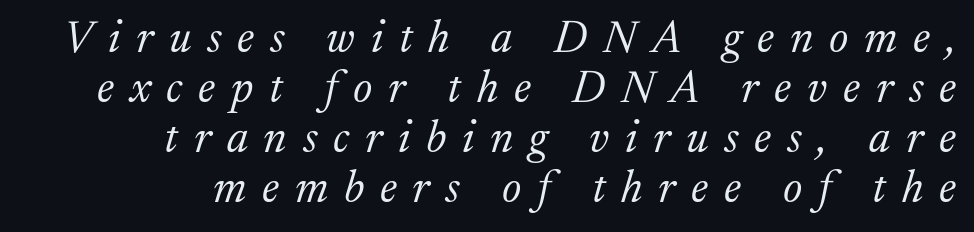
The image shows 45 px light serif type, italic (leaning right); set right-aligned, tight line spacing (1.11x), unusually wide letter spacing (+0.35 em), not underlined; medium stroke contrast and a medium x-height.
